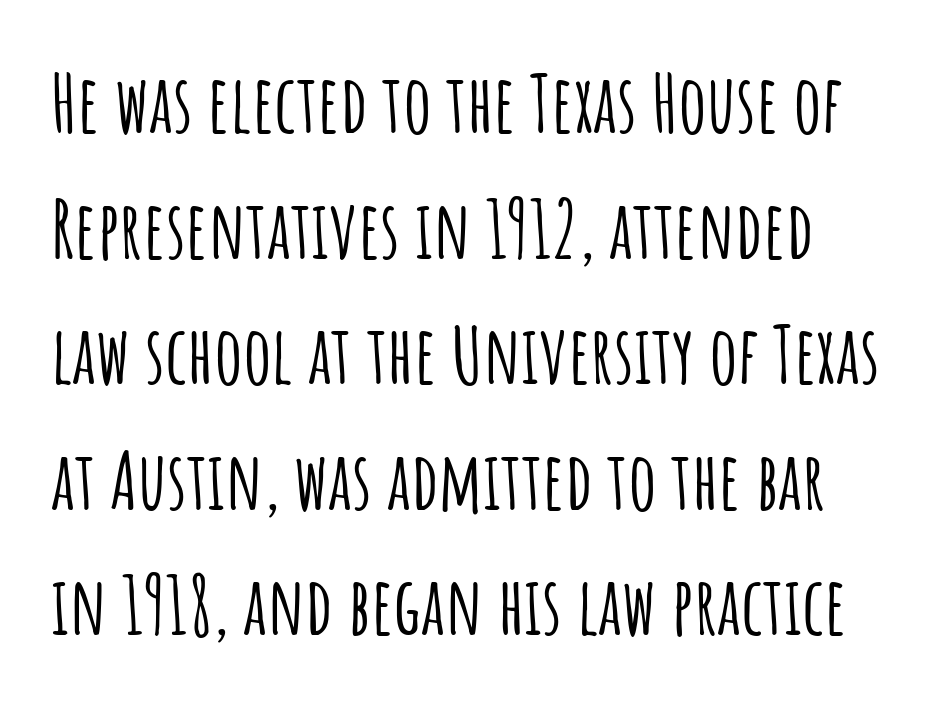
In terms of posture, this sample is upright. You could not count columns in this text — the font is proportionally spaced. Check where the strokes stop: nothing finishes them off — pure sans. Descenders are the only things crossing below the line. Quick note: interline space is typical. The gaps between neighbouring characters are ordinary and unremarkable.
